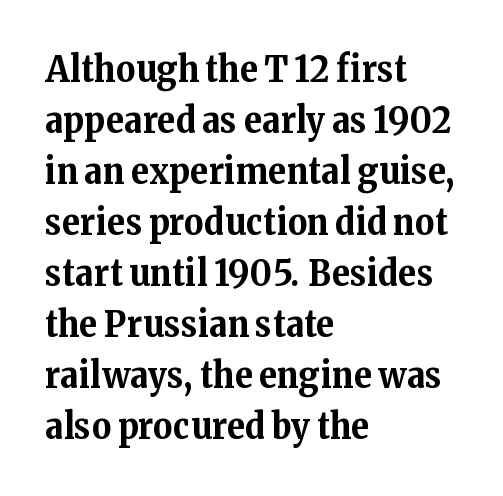
Q: Is the text bold? A: Yes.
Q: Is the text italic (slanted)? A: No, it is upright.
Q: Is the typeface a serif or a sans-serif typeface? A: Serif.
Q: Is the text underlined? A: No.
Q: How is the paragraph aligned? A: Left-aligned.
Q: Is the spacing between letters normal or unusually wide? A: Normal.
Q: Is the spacing between lines tight, normal or loose? A: Normal.
Q: Width (condensed, normal, or wide)? A: Normal.
Q: Stroke contrast? A: Medium.
Q: x-height? A: Medium.
Q: Monospaced? A: No.
